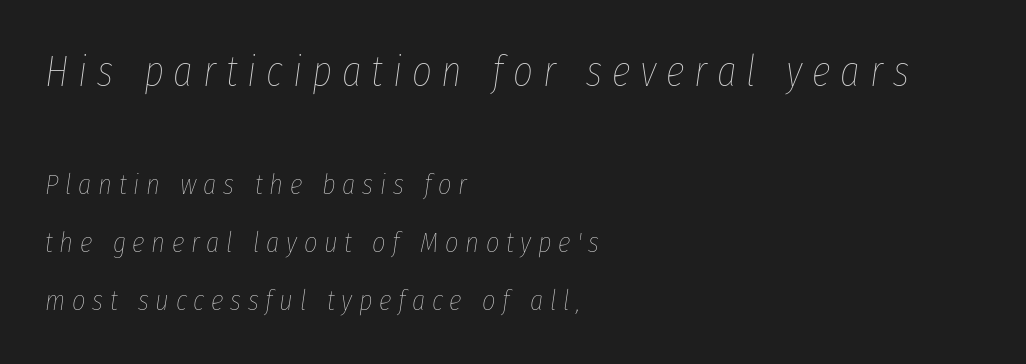
The passage shown begins with its larger block and ends with its smaller one. All the whitespace from short lines collects on the right. Glance below the letters and you will spot only blank space. Does the leading feel generous? Absolutely, it's lavish. You could not count columns in this text — the font is proportionally spaced.
